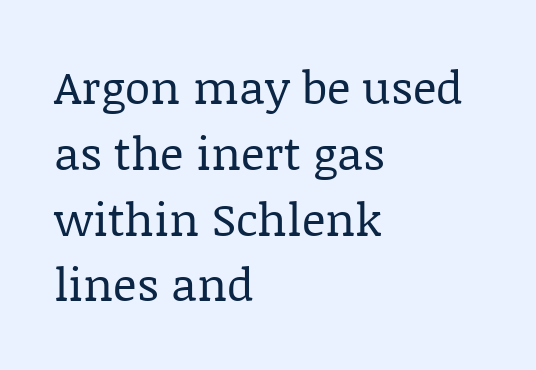
{"serif": "yes", "italic": "no", "bold": "no", "weight": "regular", "width": "normal", "stroke_contrast": "low", "x_height": "large", "monospaced": "no", "underline": "no", "align": "left", "line_spacing": "normal", "line_spacing_ratio": 1.43, "letter_spacing": "normal", "letter_spacing_em": 0.0, "glyph_px": 46}
